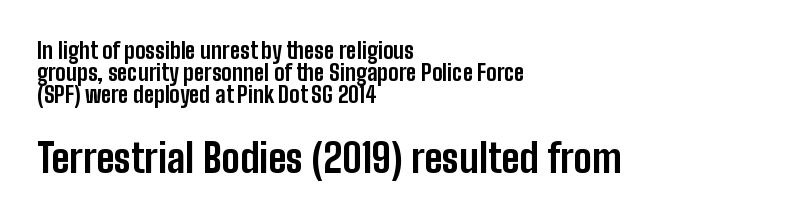
The image shows 39 px bold, condensed sans-serif type, upright; set left-aligned, tight line spacing (0.99x), normal letter spacing, not underlined; the second (bottom) block is 1.77x larger; low stroke contrast and a medium x-height.
